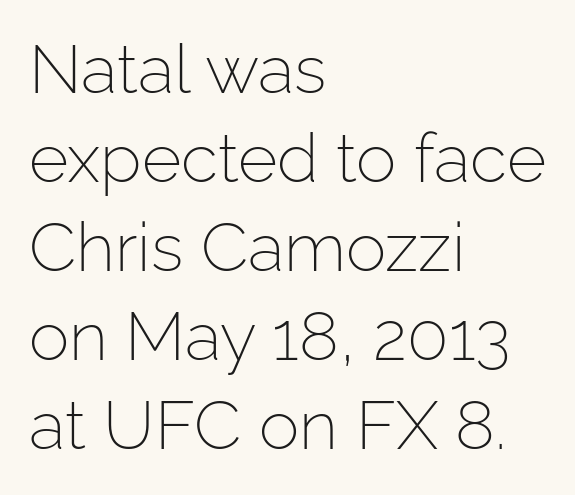
The image shows 68 px light sans-serif type, upright; set left-aligned, normal line spacing (1.31x), normal letter spacing, not underlined; low stroke contrast and a medium x-height.
